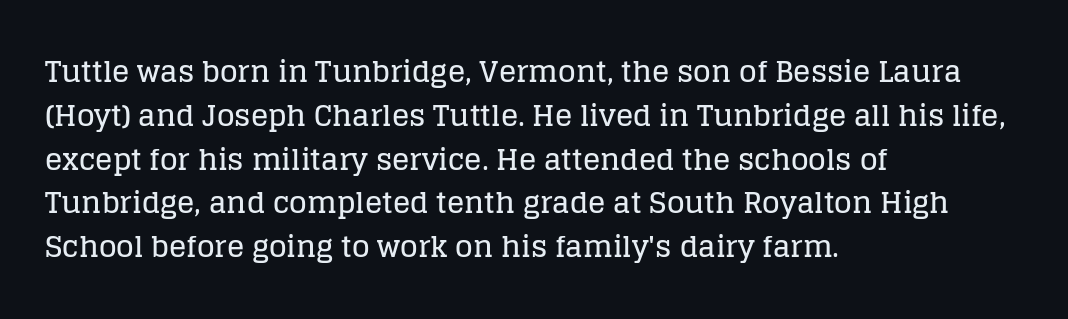
Q: Is the text italic (slanted)? A: No, it is upright.
Q: Is the typeface a serif or a sans-serif typeface? A: Serif.
Q: Is the text underlined? A: No.
Q: How is the paragraph aligned? A: Left-aligned.
Q: Is the spacing between letters normal or unusually wide? A: Normal.
Q: Is the spacing between lines tight, normal or loose? A: Normal.
Q: Width (condensed, normal, or wide)? A: Normal.
Q: Stroke contrast? A: Low.
Q: x-height? A: Large.
Q: Monospaced? A: No.
